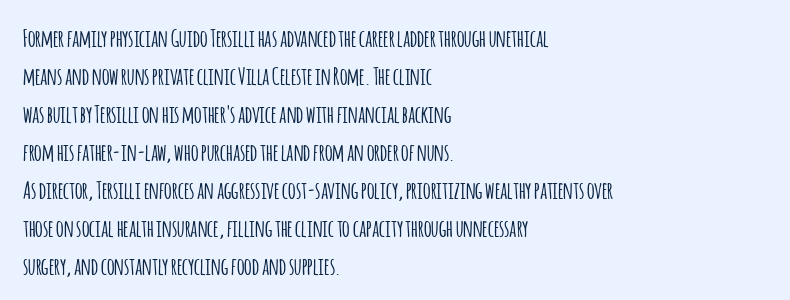
The image shows 24 px text type, upright; set left-aligned, normal line spacing (1.58x), normal letter spacing, not underlined.
